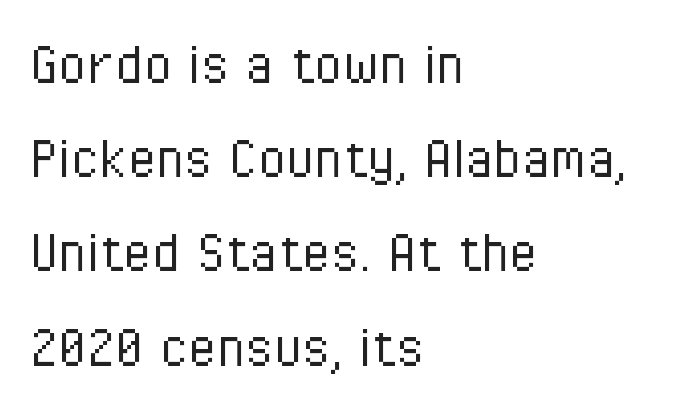
The image shows 65 px light, condensed sans-serif type, upright; set left-aligned, normal line spacing (1.45x), normal letter spacing, not underlined; low stroke contrast and a medium x-height.
